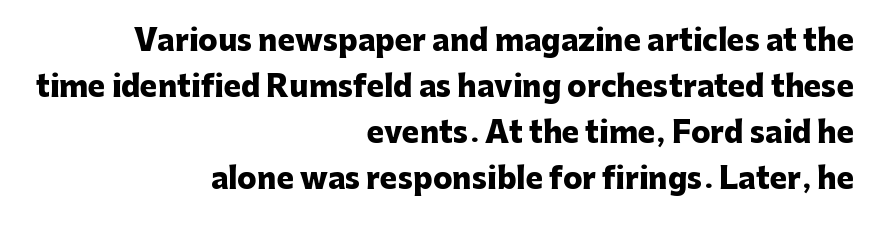
Q: Is the text bold? A: Yes.
Q: Is the text italic (slanted)? A: No, it is upright.
Q: Is the typeface a serif or a sans-serif typeface? A: Sans-serif.
Q: Is the text underlined? A: No.
Q: How is the paragraph aligned? A: Right-aligned.
Q: Is the spacing between letters normal or unusually wide? A: Normal.
Q: Is the spacing between lines tight, normal or loose? A: Normal.
Q: Width (condensed, normal, or wide)? A: Normal.
Q: Stroke contrast? A: Low.
Q: x-height? A: Medium.
Q: Monospaced? A: No.
